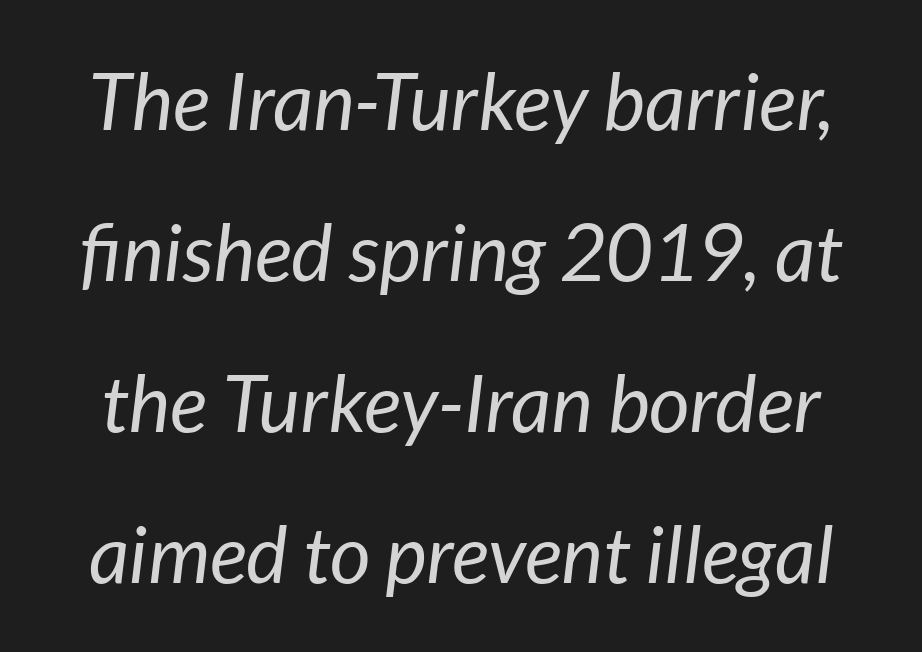
The letterforms sit shoulder to shoulder at normal distance. Looks like regular typesetting: each glyph gets only the width it needs. Compared with typical paragraphs, the rows here are farther apart. You can tell it's italic because the verticals aren't actually vertical. Compared with a typical body face, this is equally light or lighter still.
